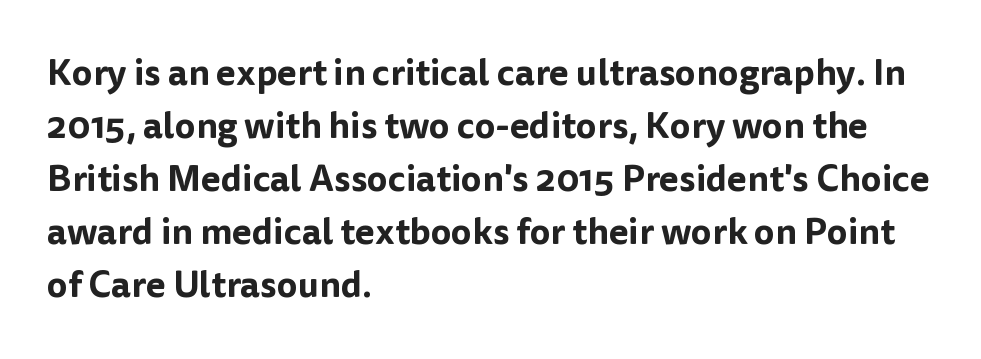
Normally led — the rows are evenly, conventionally spaced. Is this a fixed-width face? No — the glyphs have proportional, varying widths. Left-aligned paragraph, ragged on the right. The letters carry no serifs — their stems end cleanly without finishing strokes. Standard letterfit; no display-style spreading of the glyphs. It's the straight-up-and-down kind of type.
